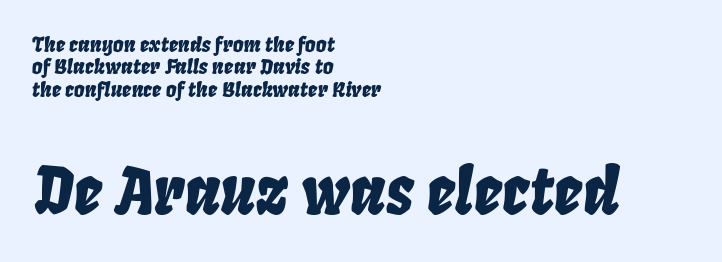
Short and long lines alike share a common starting point at left. Bigger letters appear in the bottom chunk; the top chunk is reduced. Proportional: the letters do not fall into vertical columns. The type is set solid horizontally, with unmodified tracking. Glance below the letters and you will spot only blank space. Horizontal bands of white between lines are thin slivers.
